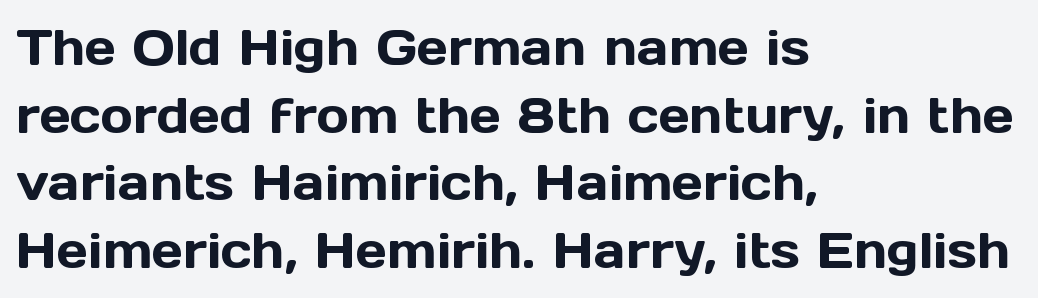
Nothing unusual about the tracking: characters are spaced as the font intends. Underline: absent. You can tell from the bare stems that sans-serif type was used. Typeset ragged right — the left edge is the straight one.
